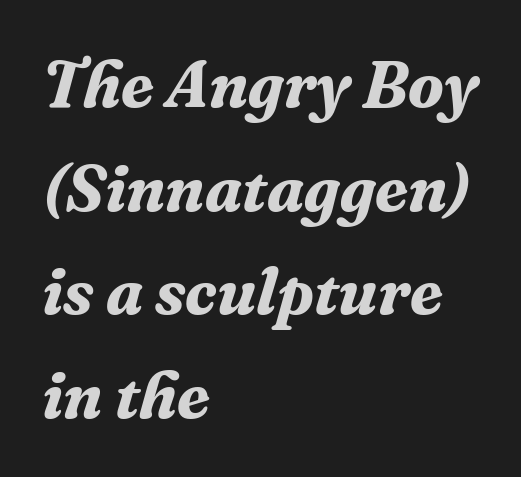
{"serif": "yes", "italic": "yes", "lean": "right", "slant_degrees": 16, "bold": "yes", "weight": "bold", "width": "normal", "stroke_contrast": "medium", "x_height": "medium", "monospaced": "no", "underline": "no", "align": "left", "line_spacing": "normal", "line_spacing_ratio": 1.57, "letter_spacing": "normal", "letter_spacing_em": 0.0, "glyph_px": 66}
